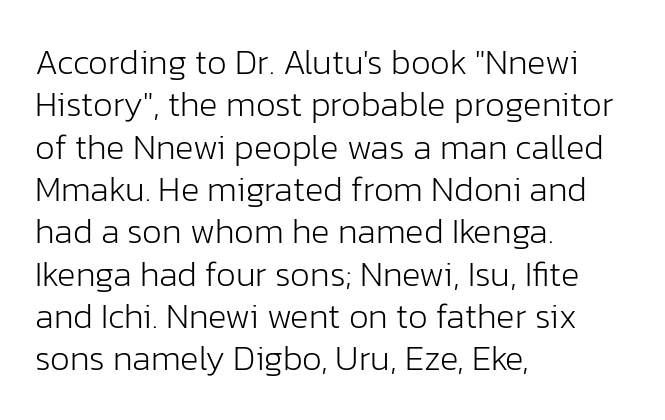
Q: Is the text bold? A: No.
Q: Is the text italic (slanted)? A: No, it is upright.
Q: Is the typeface a serif or a sans-serif typeface? A: Sans-serif.
Q: Is the text underlined? A: No.
Q: How is the paragraph aligned? A: Left-aligned.
Q: Is the spacing between letters normal or unusually wide? A: Normal.
Q: Width (condensed, normal, or wide)? A: Normal.
Q: Stroke contrast? A: Low.
Q: x-height? A: Medium.
Q: Monospaced? A: No.
